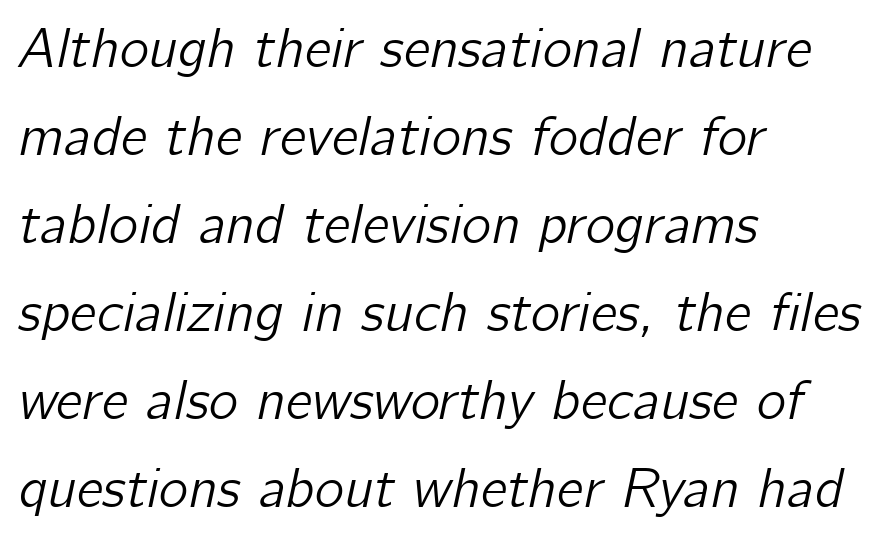
Q: Is the text italic (slanted)? A: Yes, it leans right by about 12 degrees.
Q: Is the text underlined? A: No.
Q: How is the paragraph aligned? A: Left-aligned.
Q: Is the spacing between letters normal or unusually wide? A: Normal.
Q: Is the spacing between lines tight, normal or loose? A: Normal.
Q: Width (condensed, normal, or wide)? A: Normal.
Q: Stroke contrast? A: Low.
Q: x-height? A: Medium.
Q: Monospaced? A: No.
